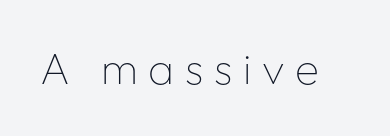
{"serif": "no", "italic": "no", "bold": "no", "weight": "thin", "width": "normal", "stroke_contrast": "low", "x_height": "medium", "monospaced": "no", "underline": "no", "letter_spacing": "wide", "letter_spacing_em": 0.24, "glyph_px": 44}
